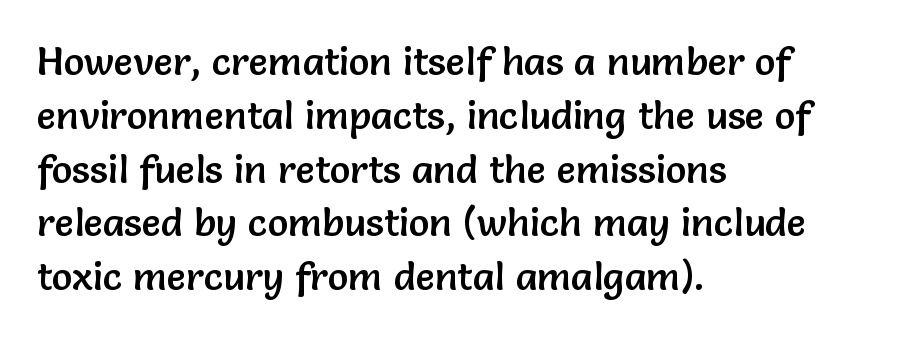
{"serif": "no", "italic": "no", "width": "normal", "stroke_contrast": "low", "x_height": "medium", "monospaced": "no", "underline": "no", "align": "left", "line_spacing": "normal", "line_spacing_ratio": 1.38, "letter_spacing": "normal", "letter_spacing_em": 0.0, "glyph_px": 39}
